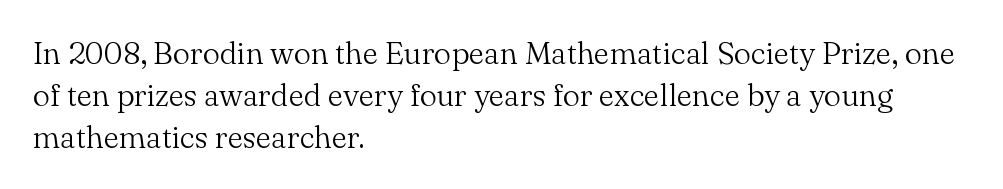
Q: Is the text bold? A: No.
Q: Is the text italic (slanted)? A: No, it is upright.
Q: Is the typeface a serif or a sans-serif typeface? A: Serif.
Q: Is the text underlined? A: No.
Q: How is the paragraph aligned? A: Left-aligned.
Q: Is the spacing between letters normal or unusually wide? A: Normal.
Q: Is the spacing between lines tight, normal or loose? A: Normal.
Q: Width (condensed, normal, or wide)? A: Normal.
Q: Stroke contrast? A: Medium.
Q: x-height? A: Small.
Q: Monospaced? A: No.
